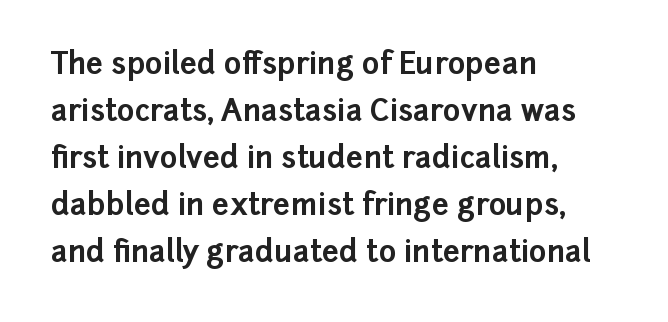
{"serif": "no", "italic": "no", "bold": "yes", "weight": "bold", "width": "normal", "stroke_contrast": "low", "x_height": "medium", "monospaced": "no", "underline": "no", "align": "left", "line_spacing": "normal", "line_spacing_ratio": 1.57, "letter_spacing": "normal", "letter_spacing_em": 0.0, "glyph_px": 30}
